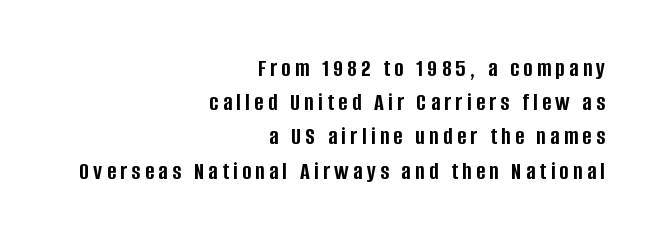
{"italic": "no", "bold": "yes", "underline": "no", "align": "right", "line_spacing": "normal", "line_spacing_ratio": 1.37, "glyph_px": 25}
